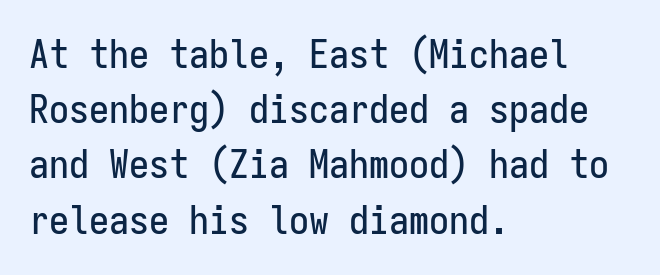
Q: Is the text italic (slanted)? A: No, it is upright.
Q: Is the typeface a serif or a sans-serif typeface? A: Sans-serif.
Q: Is the text underlined? A: No.
Q: How is the paragraph aligned? A: Left-aligned.
Q: Is the spacing between letters normal or unusually wide? A: Normal.
Q: Is the spacing between lines tight, normal or loose? A: Normal.
Q: Width (condensed, normal, or wide)? A: Condensed.
Q: Stroke contrast? A: Low.
Q: x-height? A: Medium.
Q: Monospaced? A: Yes.
